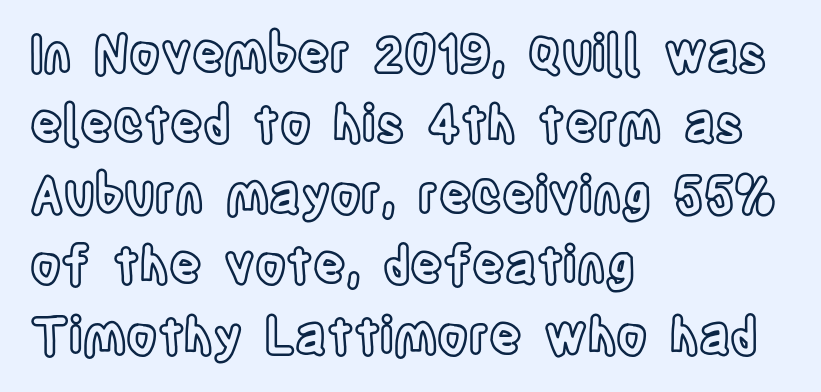
{"italic": "no", "width": "condensed", "x_height": "large", "monospaced": "no", "underline": "no", "align": "left", "line_spacing": "normal", "line_spacing_ratio": 1.41, "letter_spacing": "normal", "letter_spacing_em": 0.0, "glyph_px": 50}
